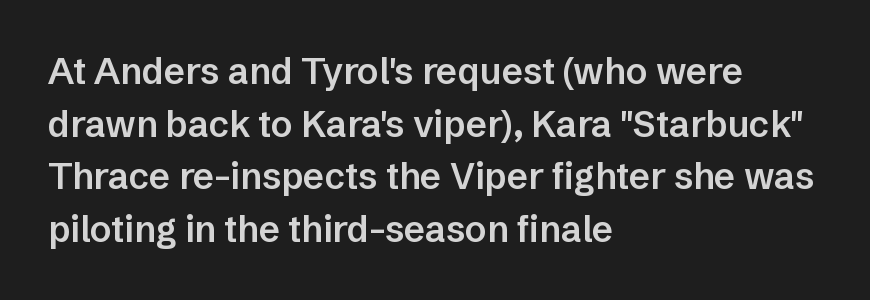
How heavy is the stroke? Medium-heavy — a semibold, shy of bold. Does the leading feel generous? No, just average. In CSS terms this would be text-align: left. The string is rendered with underlining switched off. Each letter keeps its own natural width here, so spacing adapts to shape.
